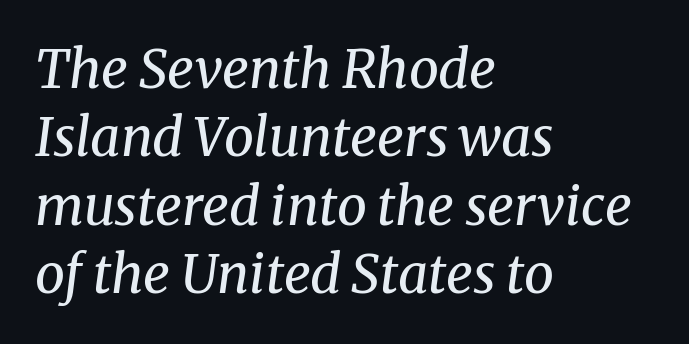
{"serif": "yes", "italic": "yes", "lean": "right", "slant_degrees": 8, "bold": "no", "weight": "regular", "width": "normal", "stroke_contrast": "medium", "x_height": "medium", "monospaced": "no", "underline": "no", "align": "left", "line_spacing": "normal", "line_spacing_ratio": 1.29, "letter_spacing": "normal", "letter_spacing_em": 0.0, "glyph_px": 53}
